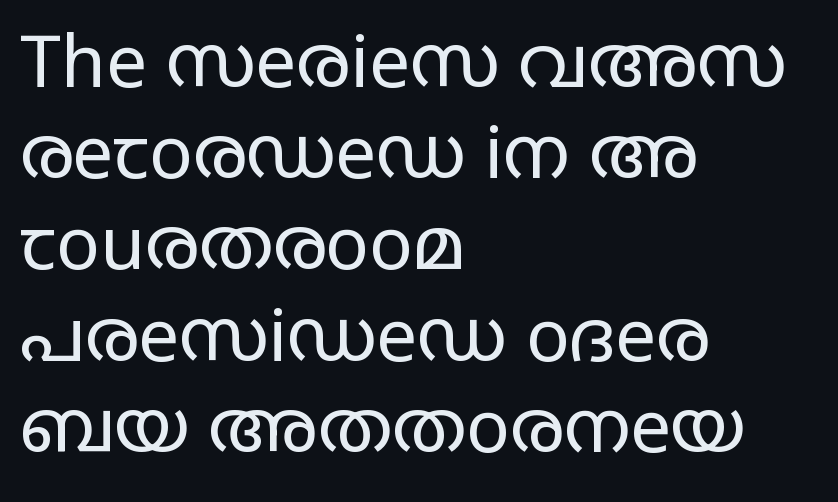
Q: Is the text bold? A: No.
Q: Is the text italic (slanted)? A: No, it is upright.
Q: Is the typeface a serif or a sans-serif typeface? A: Sans-serif.
Q: Is the text underlined? A: No.
Q: How is the paragraph aligned? A: Left-aligned.
Q: Is the spacing between letters normal or unusually wide? A: Normal.
Q: Is the spacing between lines tight, normal or loose? A: Normal.
Q: Width (condensed, normal, or wide)? A: Wide.
Q: Stroke contrast? A: Low.
Q: x-height? A: Large.
Q: Monospaced? A: No.
